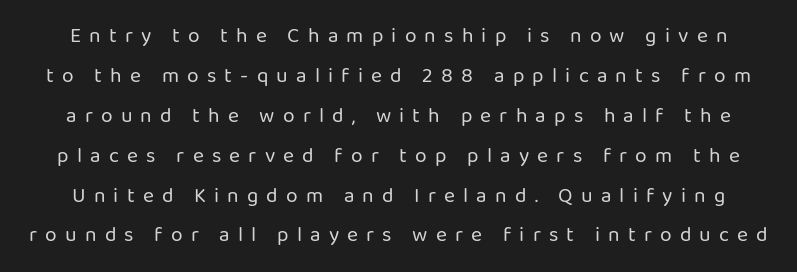
The image shows 21 px text type, upright; set loose line spacing (1.9x), unusually wide letter spacing (+0.39 em), not underlined.
